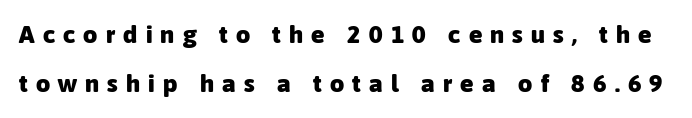
Summary of weight: heavy, a full bold. Notice how the stems are strictly vertical — no italics here. The words here are not underlined. Baseline-to-baseline distance is far greater than the letter height. The face used here is rendered with a markedly widened letterfit.
